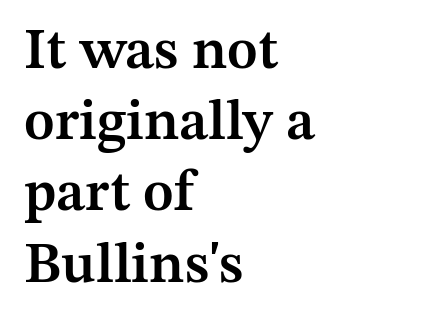
{"serif": "yes", "italic": "no", "bold": "semi", "weight": "semibold", "width": "normal", "stroke_contrast": "medium", "x_height": "medium", "monospaced": "no", "underline": "no", "align": "left", "line_spacing": "normal", "line_spacing_ratio": 1.25, "letter_spacing": "normal", "letter_spacing_em": 0.0, "glyph_px": 57}
